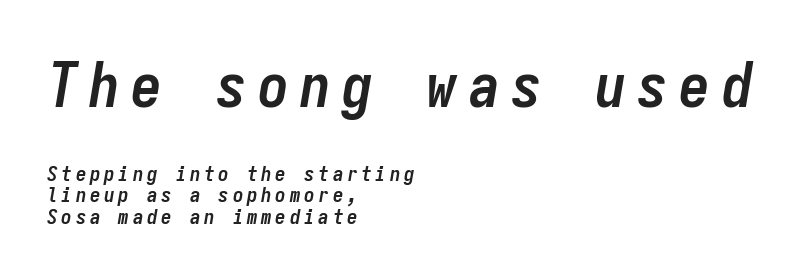
The image shows 62 px semibold, condensed type, italic (leaning right), monospaced; set left-aligned, tight line spacing (1.02x), not underlined; the first (top) block is 2.95x larger; low stroke contrast and a medium x-height.
